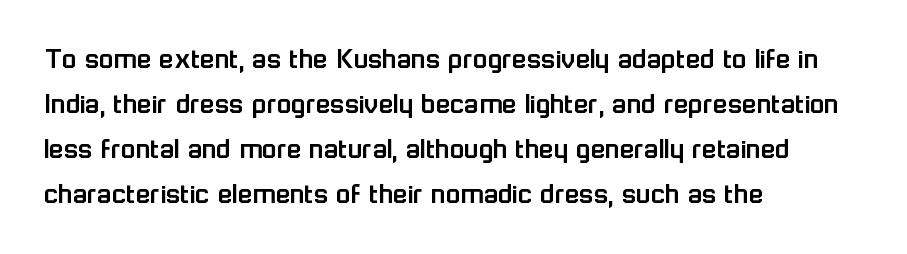
The image shows 30 px sans-serif type, upright; set left-aligned, normal line spacing (1.5x), normal letter spacing, not underlined; low stroke contrast and a medium x-height.
